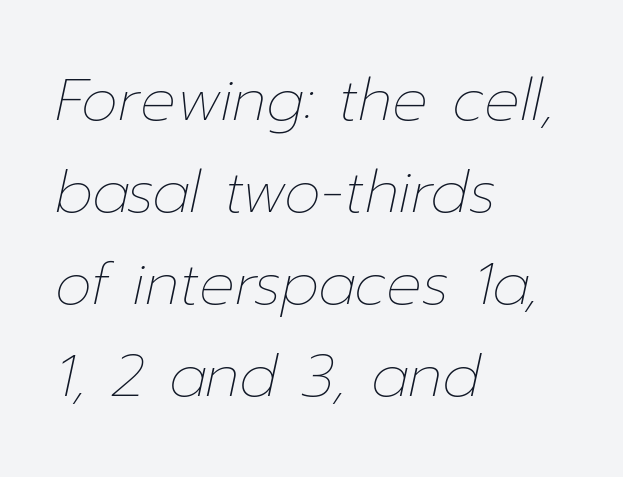
{"italic": "yes", "lean": "right", "slant_degrees": 12, "bold": "no", "weight": "thin", "width": "normal", "stroke_contrast": "low", "x_height": "medium", "monospaced": "no", "underline": "no", "align": "left", "line_spacing": "normal", "line_spacing_ratio": 1.56, "letter_spacing": "normal", "letter_spacing_em": 0.0, "glyph_px": 59}
